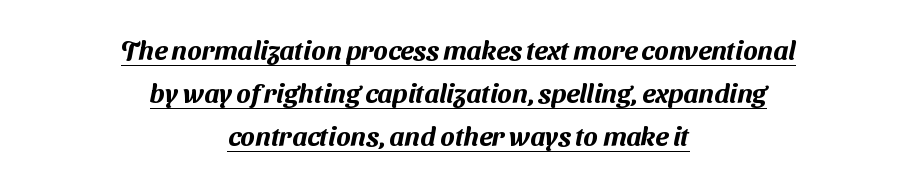
Q: Is the text underlined? A: Yes.
Q: How is the paragraph aligned? A: Centered.
Q: Is the spacing between letters normal or unusually wide? A: Normal.
Q: Is the spacing between lines tight, normal or loose? A: Normal.
